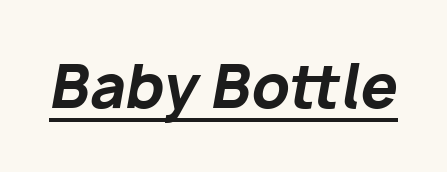
The rendered words wear a rule along their underside. The sample has been set heavy, in full bold. Yep, that's italic — everything's leaning. Does extra space separate the letters? No, they use regular spacing. Do the characters align in a grid? No, the font is proportional.
